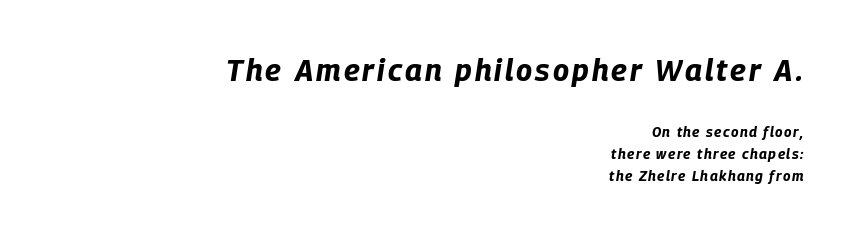
The image shows 30 px bold, condensed type, italic (leaning right); set right-aligned, normal line spacing (1.59x), not underlined; the first (top) block is 2.14x larger; low stroke contrast and a large x-height.
